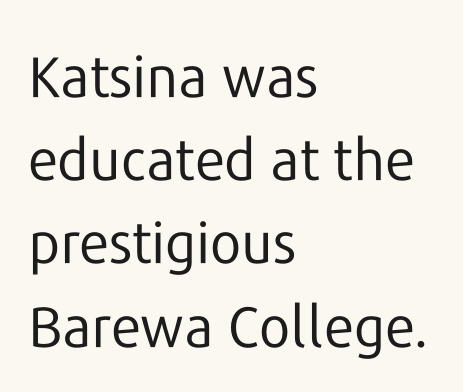
Q: Is the text bold? A: No.
Q: Is the text italic (slanted)? A: No, it is upright.
Q: Is the typeface a serif or a sans-serif typeface? A: Sans-serif.
Q: Is the text underlined? A: No.
Q: How is the paragraph aligned? A: Left-aligned.
Q: Is the spacing between letters normal or unusually wide? A: Normal.
Q: Is the spacing between lines tight, normal or loose? A: Normal.
Q: Width (condensed, normal, or wide)? A: Normal.
Q: Stroke contrast? A: Low.
Q: x-height? A: Medium.
Q: Monospaced? A: No.
